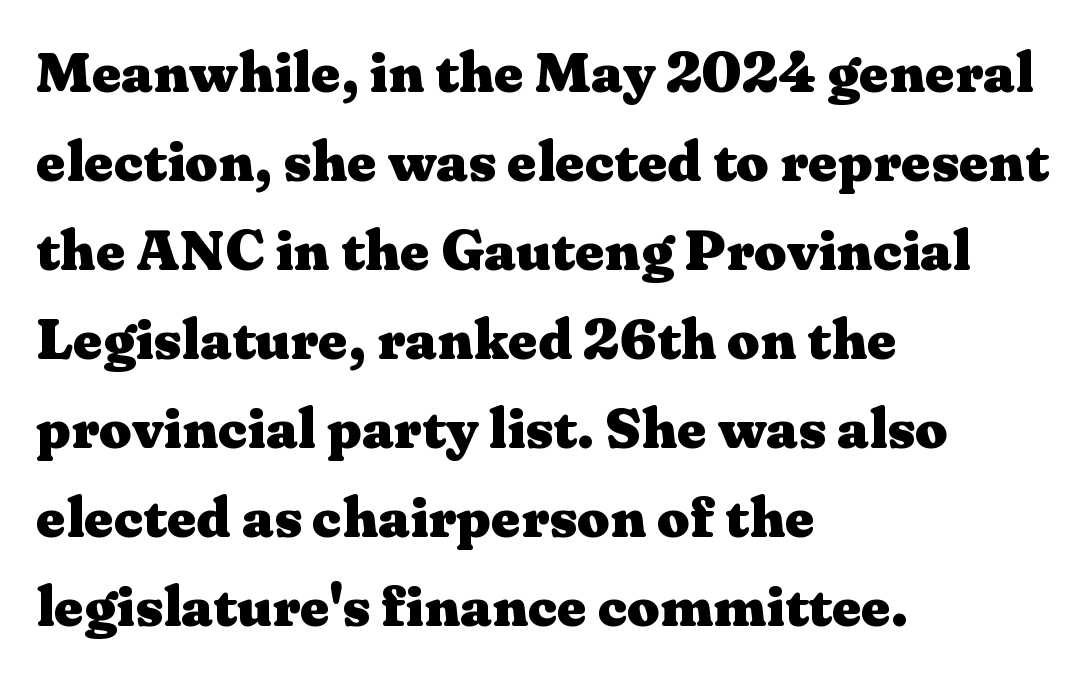
The image shows 57 px heavy, wide serif type, upright; set left-aligned, normal line spacing (1.56x), normal letter spacing, not underlined; medium stroke contrast and a medium x-height.
